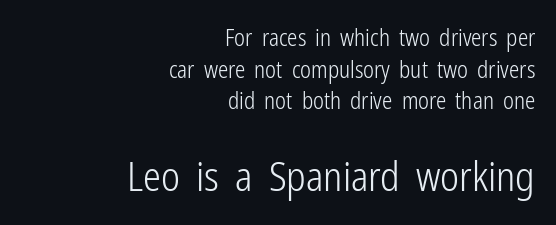
The image shows 40 px light, condensed sans-serif type, upright; set right-aligned, normal line spacing (1.38x), normal letter spacing, not underlined; the second (bottom) block is 1.74x larger; low stroke contrast and a medium x-height.
